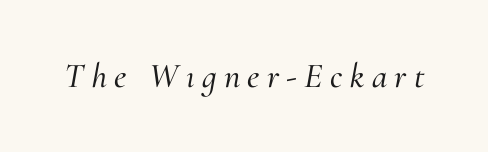
The image shows 35 px serif type, italic (leaning right); set unusually wide letter spacing (+0.21 em), not underlined; medium stroke contrast and a small x-height.
